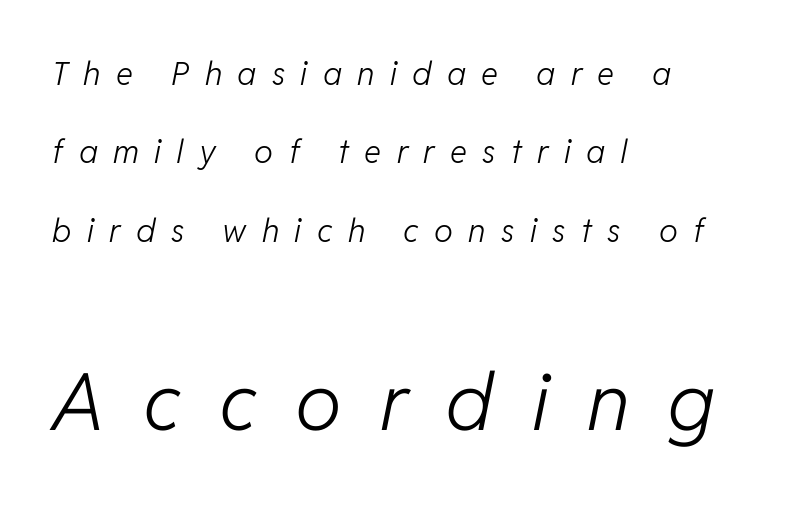
Looks like regular typesetting: each glyph gets only the width it needs. Two sizes are in play, and the larger belongs to the second block. Each word looks stretched out because of the extra space between its letters. Line beginnings align vertically; line endings do not. This sample uses an oblique cut, with every glyph tilted off the vertical.
